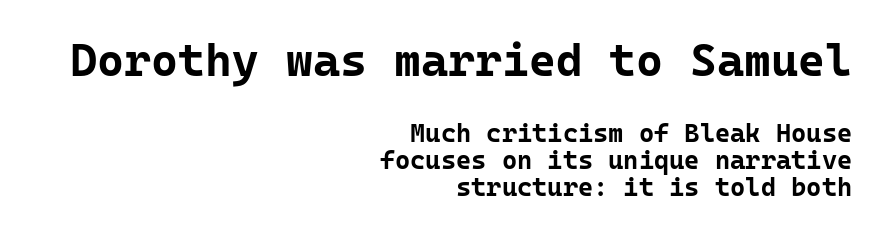
Q: Is the text bold? A: Yes.
Q: Is the text italic (slanted)? A: No, it is upright.
Q: Is the typeface a serif or a sans-serif typeface? A: Sans-serif.
Q: Is the text underlined? A: No.
Q: How is the paragraph aligned? A: Right-aligned.
Q: Is the spacing between letters normal or unusually wide? A: Normal.
Q: Is the spacing between lines tight, normal or loose? A: Tight.
Q: Which block of text is set in a larger size, the first (top) or the second (bottom)? A: The first (top) one.
Q: Width (condensed, normal, or wide)? A: Normal.
Q: Stroke contrast? A: Low.
Q: x-height? A: Medium.
Q: Monospaced? A: Yes.
